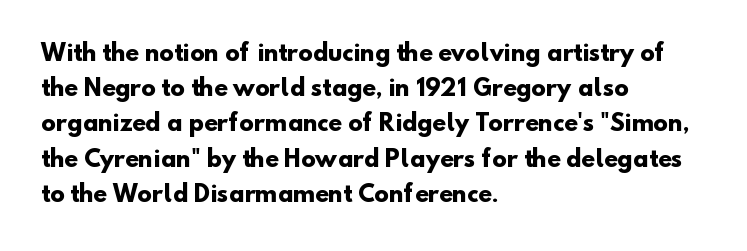
{"bold": "yes", "underline": "no", "align": "left", "line_spacing": "normal", "line_spacing_ratio": 1.6, "letter_spacing": "normal", "letter_spacing_em": 0.0, "glyph_px": 22}
